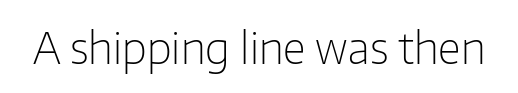
{"serif": "no", "italic": "no", "bold": "no", "weight": "light", "width": "normal", "stroke_contrast": "low", "x_height": "medium", "monospaced": "no", "underline": "no", "letter_spacing": "normal", "letter_spacing_em": 0.0, "glyph_px": 43}
